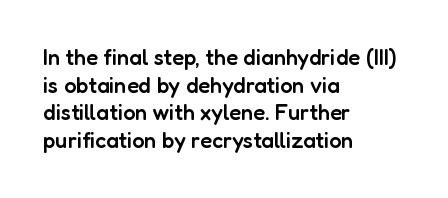
You can tell it's not italic because the verticals are truly vertical. Underlining? Definitely not there. Teacher's note: observe the even left margin — that is flush-left alignment. On the weight axis this lands at semibold, roughly 600.
